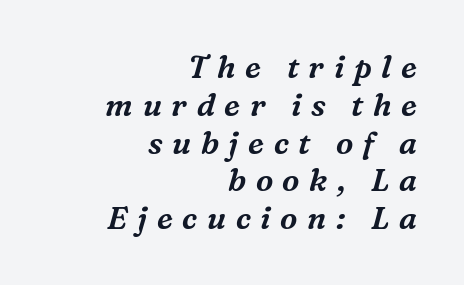
The space directly below the letters is spotless. Spacing verdict: proportional, widths tailored to each character. Does extra space separate the letters? Yes, quite a lot of it. The whole block is typeset with a tilt.
